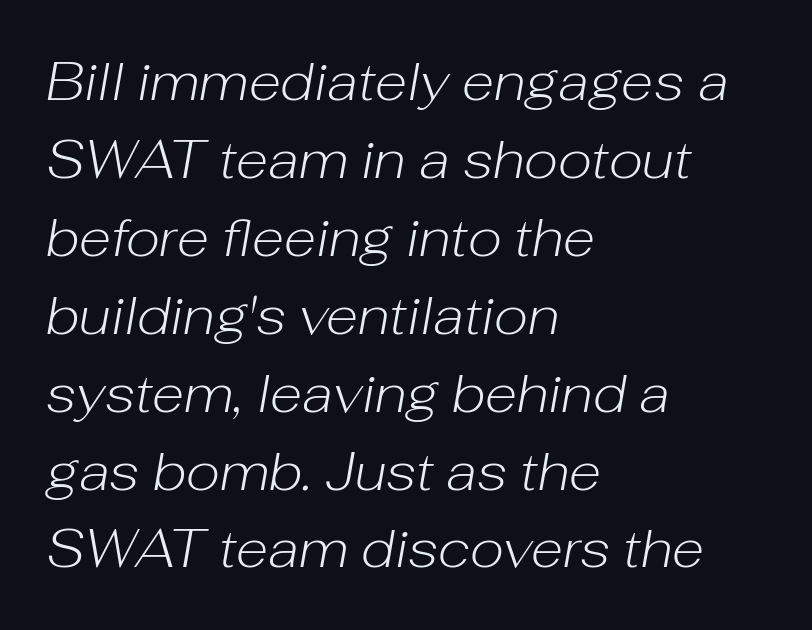
{"italic": "yes", "lean": "right", "slant_degrees": 10, "bold": "no", "weight": "light", "width": "normal", "stroke_contrast": "low", "x_height": "medium", "monospaced": "no", "underline": "no", "align": "left", "line_spacing": "normal", "line_spacing_ratio": 1.47, "letter_spacing": "normal", "letter_spacing_em": 0.0, "glyph_px": 53}
